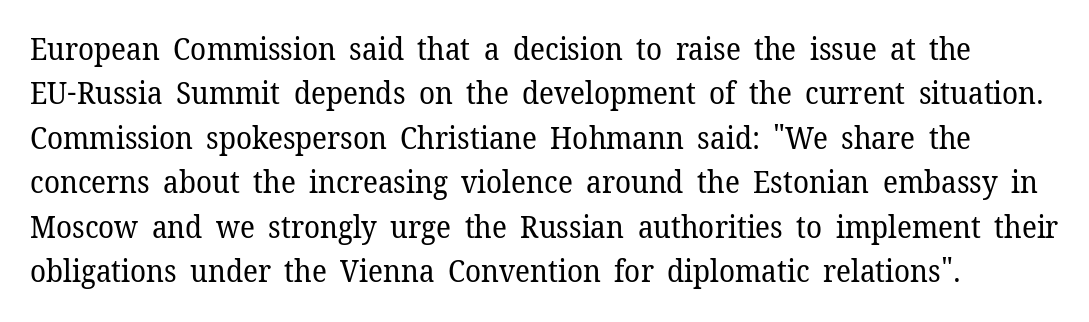
The image shows 30 px regular-weight serif type, upright; set normal line spacing (1.48x), normal letter spacing, not underlined; low stroke contrast and a medium x-height.
